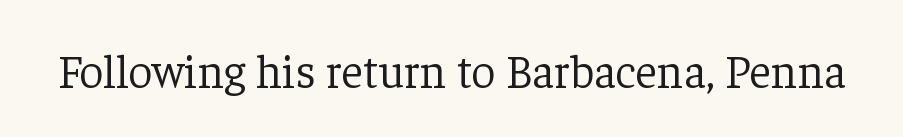
The image shows 47 px light serif type, upright; set normal letter spacing, not underlined; low stroke contrast and a medium x-height.
